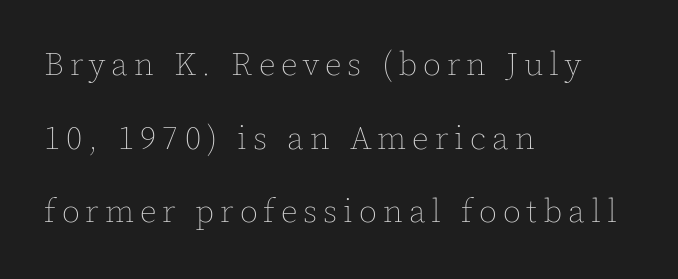
{"italic": "no", "bold": "no", "weight": "thin", "width": "normal", "x_height": "medium", "monospaced": "no", "underline": "no", "align": "left", "line_spacing": "loose", "line_spacing_ratio": 2.23, "glyph_px": 33}
